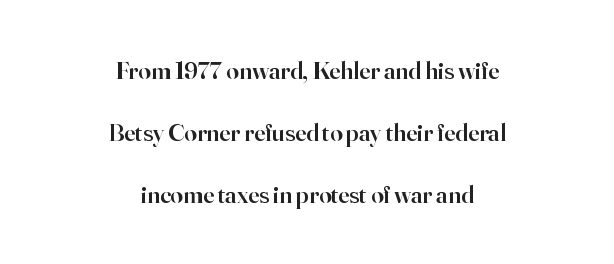
{"italic": "no", "bold": "semi", "underline": "no", "align": "center", "line_spacing": "loose", "line_spacing_ratio": 2.48, "letter_spacing": "normal", "letter_spacing_em": 0.0, "glyph_px": 25}
